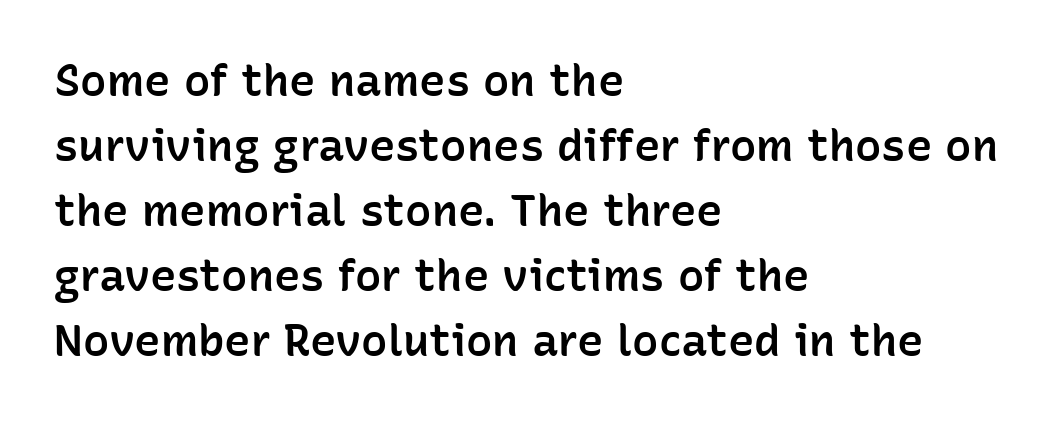
{"serif": "no", "italic": "no", "bold": "semi", "weight": "semibold", "width": "normal", "stroke_contrast": "low", "x_height": "medium", "monospaced": "no", "underline": "no", "align": "left", "line_spacing": "normal", "line_spacing_ratio": 1.48, "letter_spacing": "normal", "letter_spacing_em": 0.0, "glyph_px": 44}
